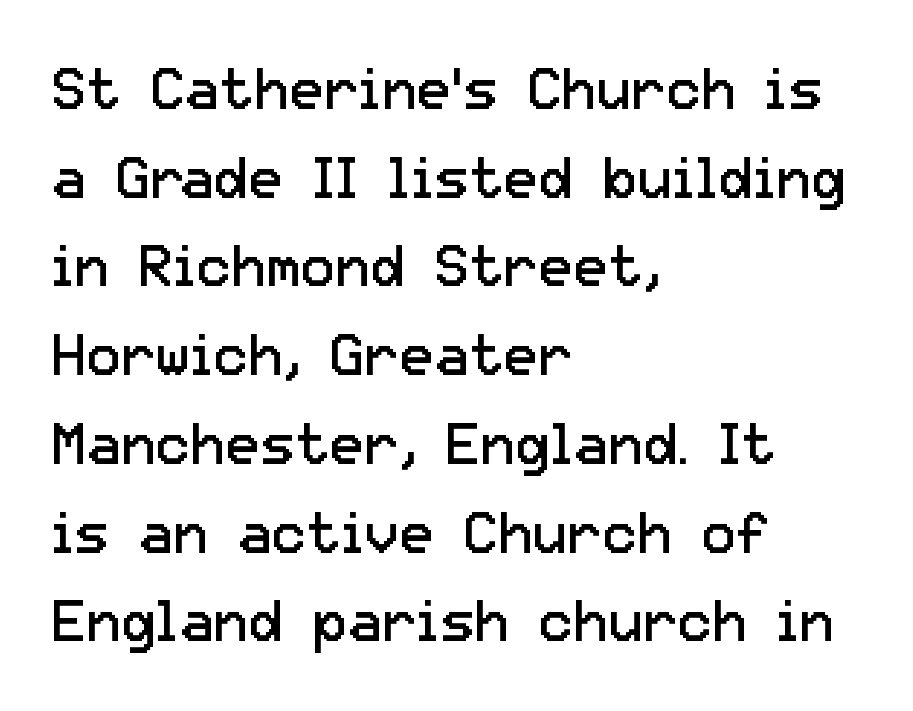
Q: Is the text bold? A: No.
Q: Is the text italic (slanted)? A: No, it is upright.
Q: Is the typeface a serif or a sans-serif typeface? A: Sans-serif.
Q: Is the text underlined? A: No.
Q: How is the paragraph aligned? A: Left-aligned.
Q: Is the spacing between letters normal or unusually wide? A: Normal.
Q: Is the spacing between lines tight, normal or loose? A: Normal.
Q: Width (condensed, normal, or wide)? A: Normal.
Q: Stroke contrast? A: Low.
Q: x-height? A: Medium.
Q: Monospaced? A: No.
